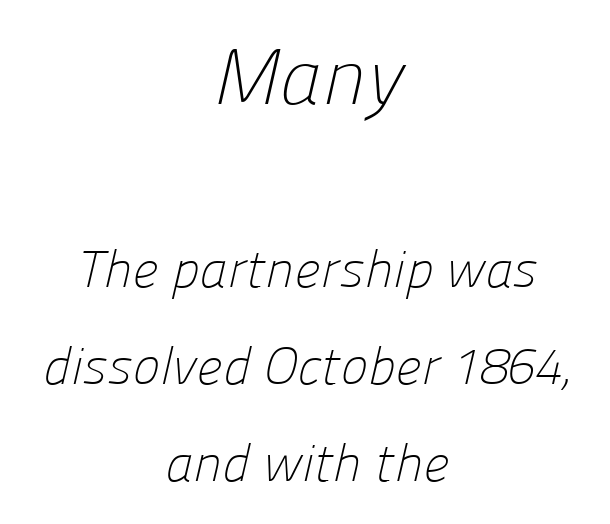
The specimen omits any rule beneath the text block's lines. Compare the two chunks: the upper has the greater cap height. The typeface chosen for these lines omits serifs. The typesetting does not lean heavy: it is not bold.
